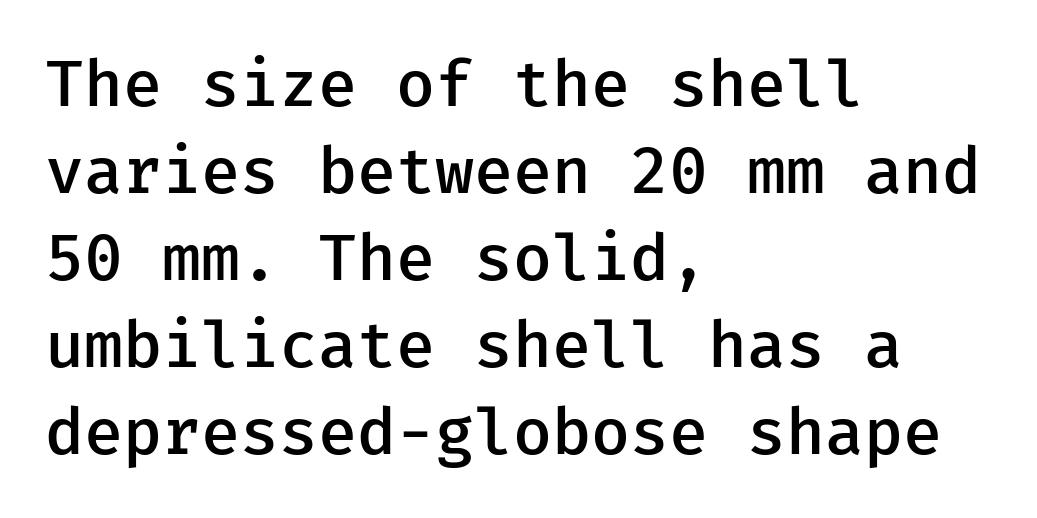
Q: Is the text bold? A: Semi-bold.
Q: Is the text italic (slanted)? A: No, it is upright.
Q: Is the typeface a serif or a sans-serif typeface? A: Sans-serif.
Q: Is the text underlined? A: No.
Q: How is the paragraph aligned? A: Left-aligned.
Q: Is the spacing between letters normal or unusually wide? A: Normal.
Q: Is the spacing between lines tight, normal or loose? A: Normal.
Q: Width (condensed, normal, or wide)? A: Normal.
Q: Stroke contrast? A: Low.
Q: x-height? A: Medium.
